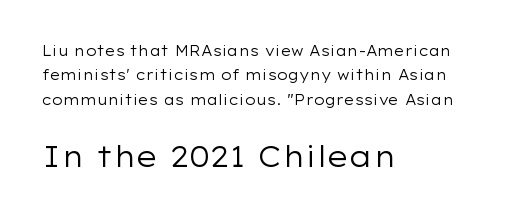
{"serif": "no", "italic": "no", "bold": "no", "weight": "regular", "width": "wide", "stroke_contrast": "low", "x_height": "medium", "monospaced": "no", "underline": "no", "align": "left", "line_spacing_ratio": 1.74, "letter_spacing": "normal", "letter_spacing_em": 0.0, "larger_block": "second", "size_ratio": 2.07, "glyph_px": 29}
